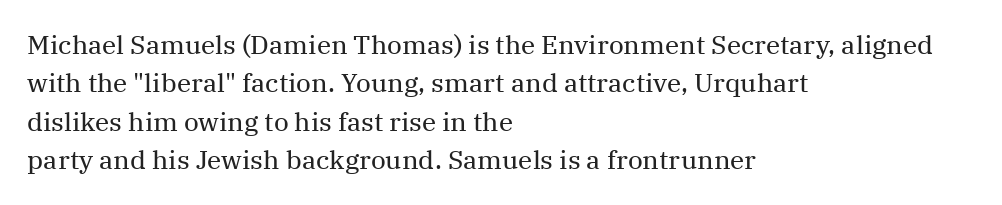
Q: Is the text bold? A: No.
Q: Is the text italic (slanted)? A: No, it is upright.
Q: Is the text underlined? A: No.
Q: How is the paragraph aligned? A: Left-aligned.
Q: Is the spacing between letters normal or unusually wide? A: Normal.
Q: Is the spacing between lines tight, normal or loose? A: Normal.
